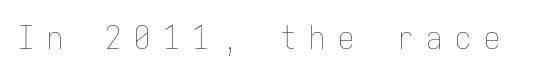
The image shows 32 px thin, condensed type, upright, monospaced; set unusually wide letter spacing (+0.41 em), not underlined; low stroke contrast and a medium x-height.
